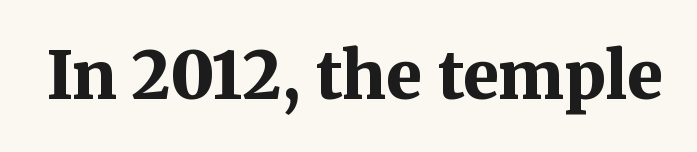
{"serif": "yes", "italic": "no", "bold": "yes", "weight": "bold", "width": "normal", "stroke_contrast": "medium", "x_height": "medium", "monospaced": "no", "underline": "no", "letter_spacing": "normal", "letter_spacing_em": 0.0, "glyph_px": 66}
